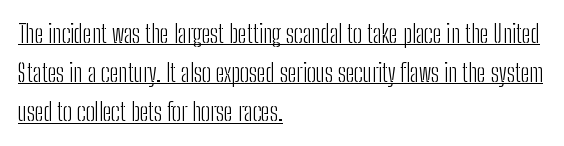
Q: Is the text bold? A: No.
Q: Is the text italic (slanted)? A: No, it is upright.
Q: Is the text underlined? A: Yes.
Q: How is the paragraph aligned? A: Left-aligned.
Q: Is the spacing between letters normal or unusually wide? A: Normal.
Q: Is the spacing between lines tight, normal or loose? A: Normal.
